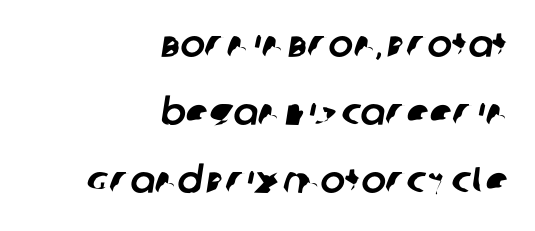
Each line ends at the same right margin while the left side varies. The typeface chosen for these lines omits serifs. The passage shown has conventional tracking throughout. The baseline area is clear. Think of a printed novel: that variable character pitch is what you see here.
